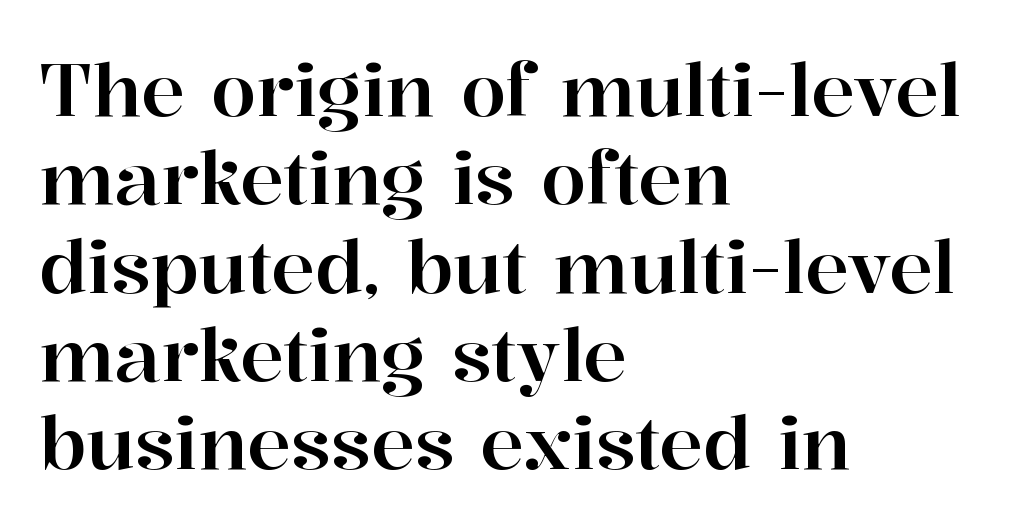
{"serif": "yes", "italic": "no", "width": "normal", "stroke_contrast": "high", "x_height": "medium", "monospaced": "no", "underline": "no", "align": "left", "line_spacing_ratio": 1.21, "letter_spacing": "normal", "letter_spacing_em": 0.0, "glyph_px": 73}
